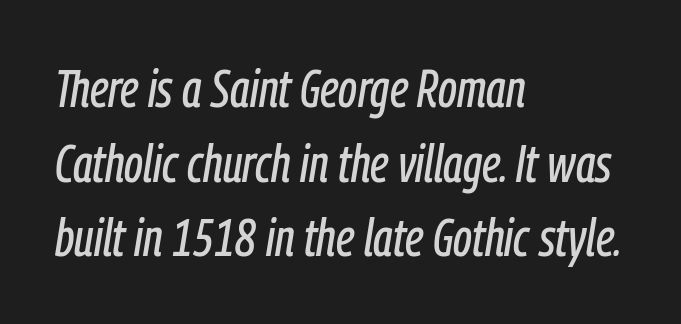
{"italic": "yes", "lean": "right", "slant_degrees": 9, "width": "condensed", "stroke_contrast": "low", "x_height": "medium", "monospaced": "no", "underline": "no", "align": "left", "line_spacing": "normal", "line_spacing_ratio": 1.41, "letter_spacing": "normal", "letter_spacing_em": 0.0, "glyph_px": 53}
